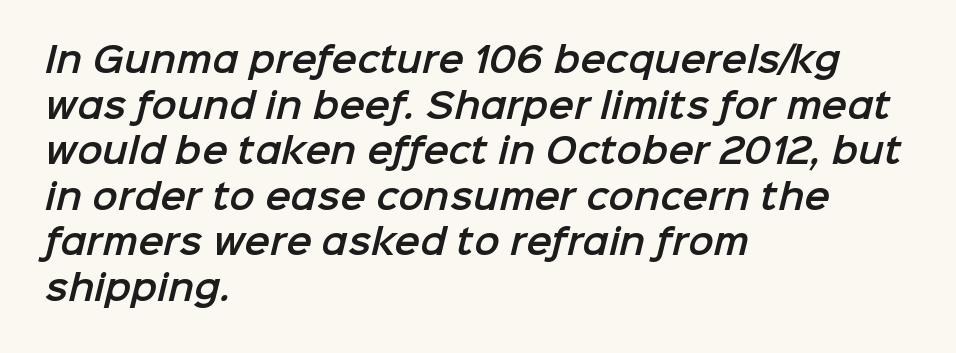
{"serif": "no", "width": "normal", "stroke_contrast": "low", "x_height": "medium", "monospaced": "no", "underline": "no", "align": "left", "line_spacing": "normal", "line_spacing_ratio": 1.34, "letter_spacing": "normal", "letter_spacing_em": 0.0, "glyph_px": 34}
